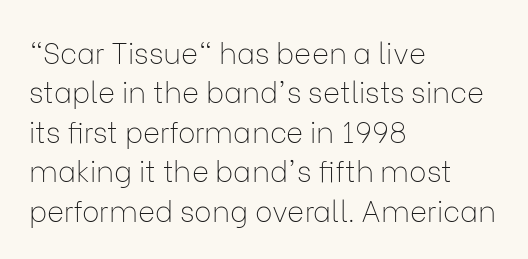
Honestly, the letter spacing is just normal — you wouldn't notice it. Underlining? Definitely not there. This sample uses a sans-serif face. Proportional: the letters do not fall into vertical columns.
